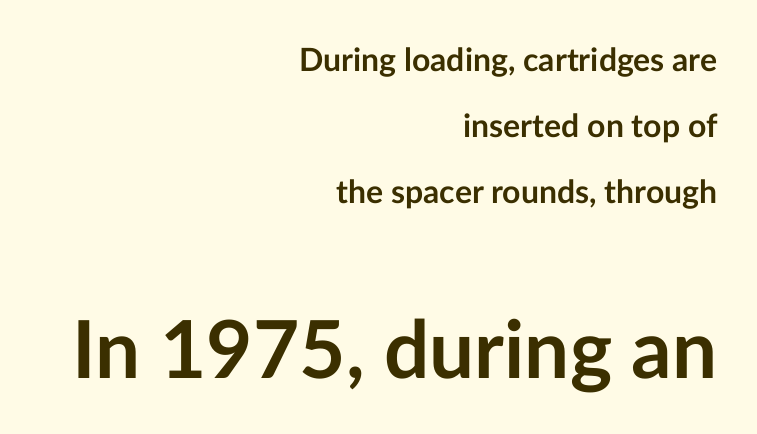
Q: Is the text bold? A: Yes.
Q: Is the text italic (slanted)? A: No, it is upright.
Q: Is the typeface a serif or a sans-serif typeface? A: Sans-serif.
Q: Is the text underlined? A: No.
Q: How is the paragraph aligned? A: Right-aligned.
Q: Is the spacing between letters normal or unusually wide? A: Normal.
Q: Is the spacing between lines tight, normal or loose? A: Loose.
Q: Which block of text is set in a larger size, the first (top) or the second (bottom)? A: The second (bottom) one.
Q: Width (condensed, normal, or wide)? A: Normal.
Q: Stroke contrast? A: Low.
Q: x-height? A: Medium.
Q: Monospaced? A: No.
